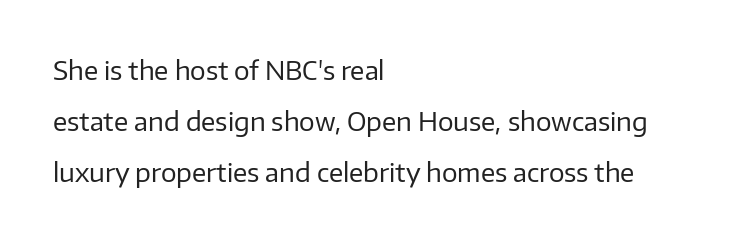
The image shows 26 px text type, upright; set left-aligned, loose line spacing (1.96x), normal letter spacing, not underlined.
